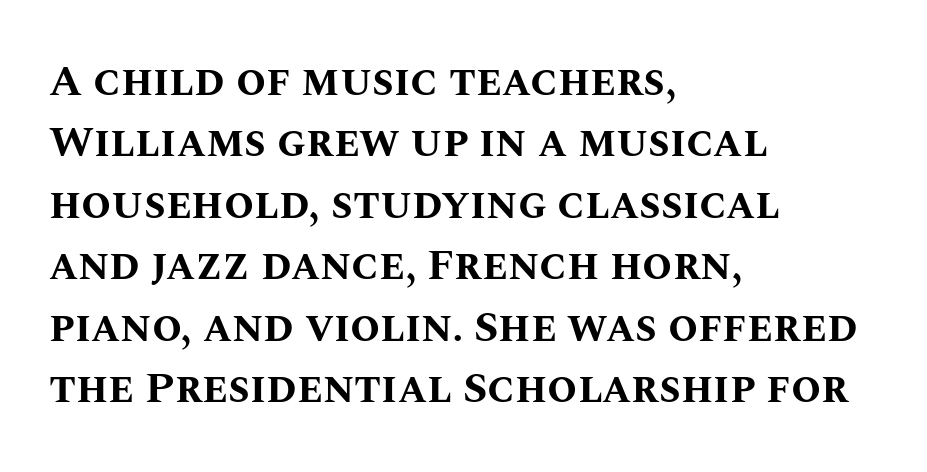
The image shows 43 px bold type, upright; set left-aligned, normal line spacing (1.43x), normal letter spacing, not underlined; medium stroke contrast and a large x-height.
